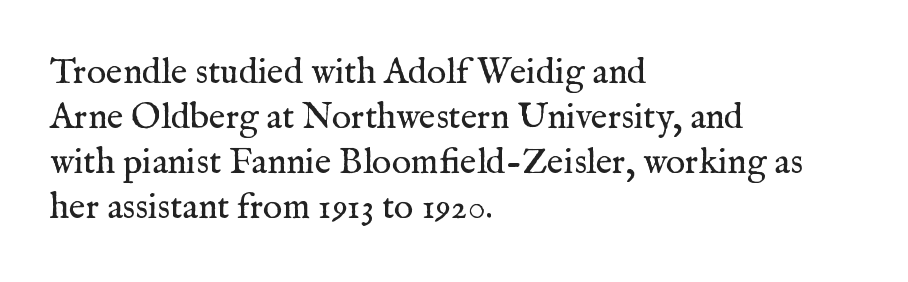
{"serif": "yes", "italic": "no", "bold": "no", "weight": "regular", "width": "normal", "stroke_contrast": "medium", "x_height": "medium", "monospaced": "no", "underline": "no", "align": "left", "line_spacing": "normal", "line_spacing_ratio": 1.25, "letter_spacing": "normal", "letter_spacing_em": 0.0, "glyph_px": 36}
